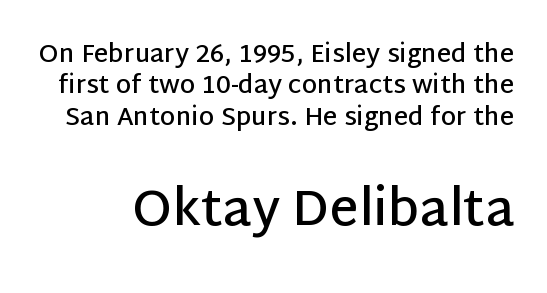
Only glyphs here, with clear space below each row. What kind of face is this? One without serifs — a sans. Two sizes are in play, and the larger belongs to the second block. The font's upright variant was chosen for this text. The rendering uses natural spacing where letterforms have individual widths.
